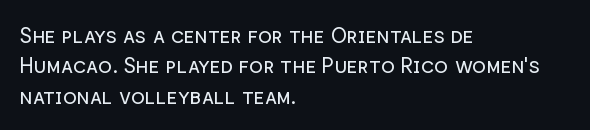
Q: Is the text bold? A: No.
Q: Is the text italic (slanted)? A: No, it is upright.
Q: Is the text underlined? A: No.
Q: How is the paragraph aligned? A: Left-aligned.
Q: Is the spacing between letters normal or unusually wide? A: Normal.
Q: Is the spacing between lines tight, normal or loose? A: Normal.
